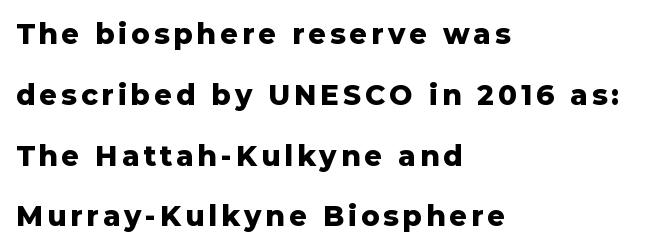
Q: Is the text bold? A: Yes.
Q: Is the text italic (slanted)? A: No, it is upright.
Q: Is the typeface a serif or a sans-serif typeface? A: Sans-serif.
Q: Is the text underlined? A: No.
Q: How is the paragraph aligned? A: Left-aligned.
Q: Is the spacing between lines tight, normal or loose? A: Loose.
Q: Width (condensed, normal, or wide)? A: Normal.
Q: Stroke contrast? A: Low.
Q: x-height? A: Medium.
Q: Monospaced? A: No.
